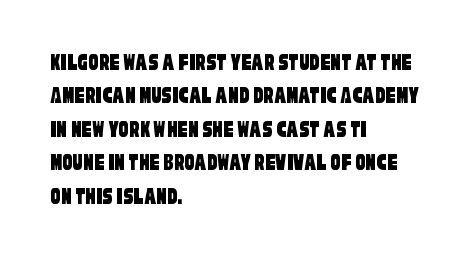
Line beginnings align vertically; line endings do not. Is the letter spacing exaggerated? No — it looks like the ordinary default. The designer left line spacing at the default. The string is rendered with underlining switched off.
